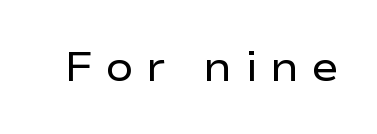
Q: Is the text bold? A: No.
Q: Is the text italic (slanted)? A: No, it is upright.
Q: Is the typeface a serif or a sans-serif typeface? A: Sans-serif.
Q: Is the text underlined? A: No.
Q: Is the spacing between letters normal or unusually wide? A: Unusually wide.
Q: Width (condensed, normal, or wide)? A: Wide.
Q: Stroke contrast? A: Low.
Q: x-height? A: Medium.
Q: Monospaced? A: No.
